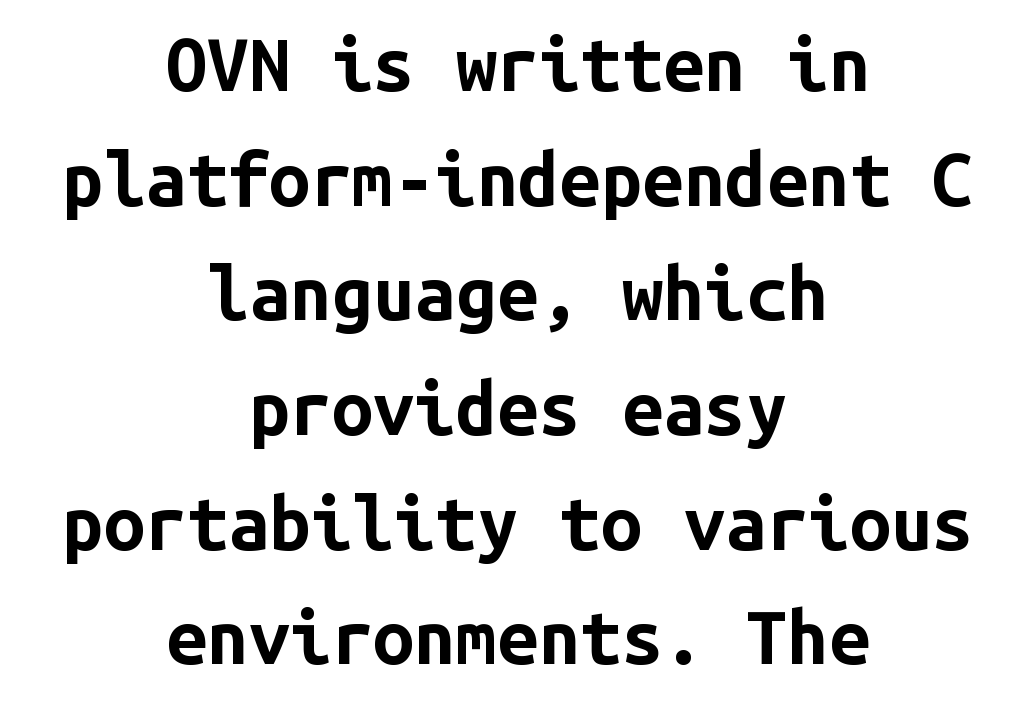
Look at the tracking — it's just the regular setting, nothing added. You could count columns in this text — the font is strictly monospaced. The specimen omits any rule beneath the text block's lines. To sum up the face: it is a sans, with no serifs. Nope, not italic — everything's standing straight. Students, this is bold: see how much ink each stroke carries.
